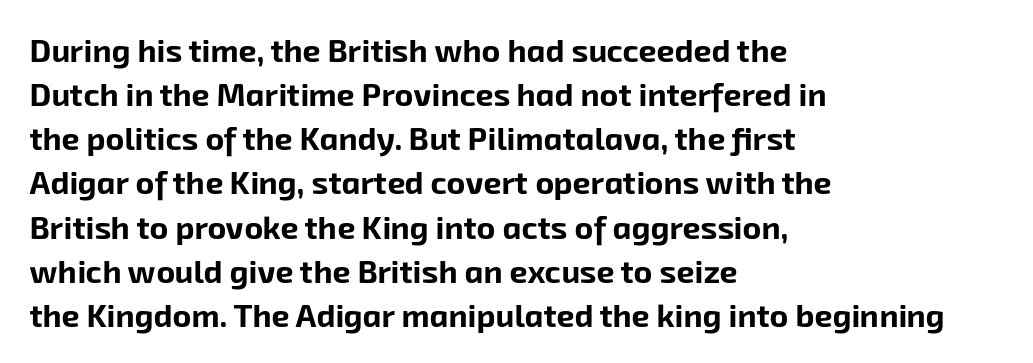
The image shows 32 px bold sans-serif type; set left-aligned, normal line spacing (1.38x), normal letter spacing, not underlined; low stroke contrast and a medium x-height.
